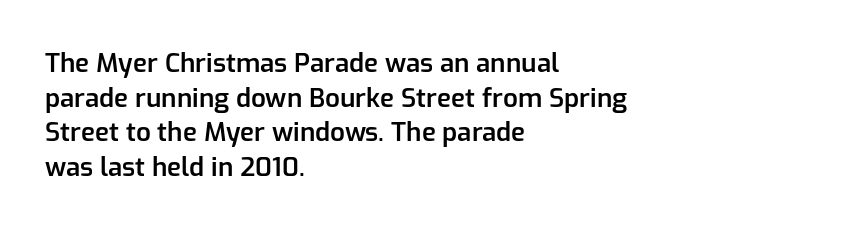
The image shows 26 px text type, upright; set left-aligned, normal line spacing (1.33x), normal letter spacing, not underlined.
